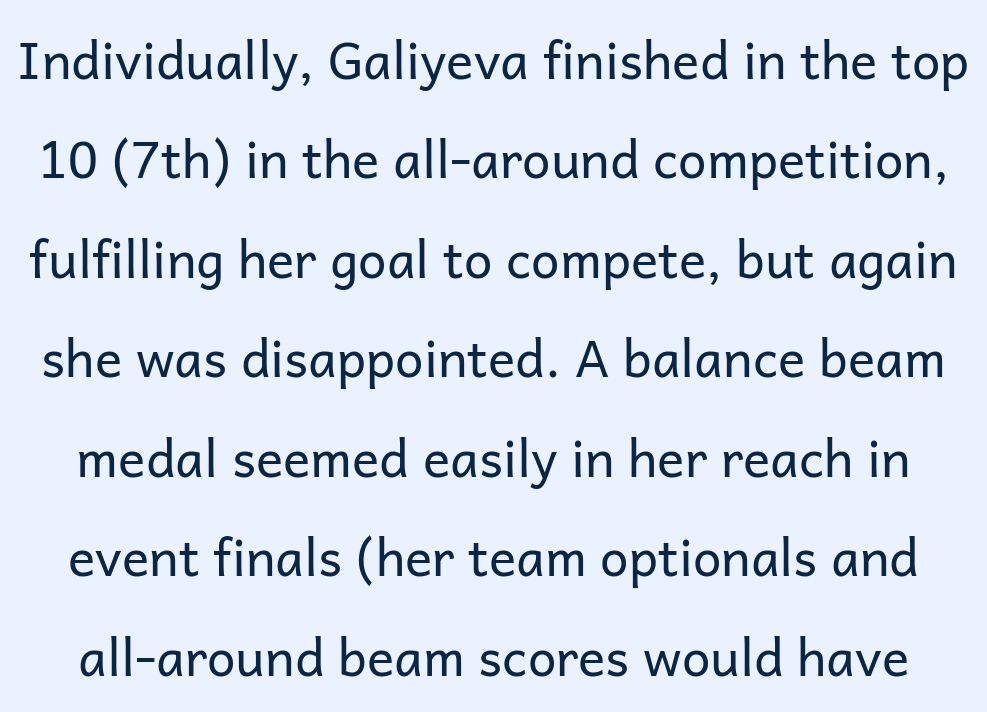
You can tell it's not italic because the verticals are truly vertical. Characters follow at the spacing the type designer built in. Do the characters align in a grid? No, the font is proportional. Is the stroke heavy? The answer is a plain regular-or-lighter. The text was rendered using a sans face with plain stroke endings.
